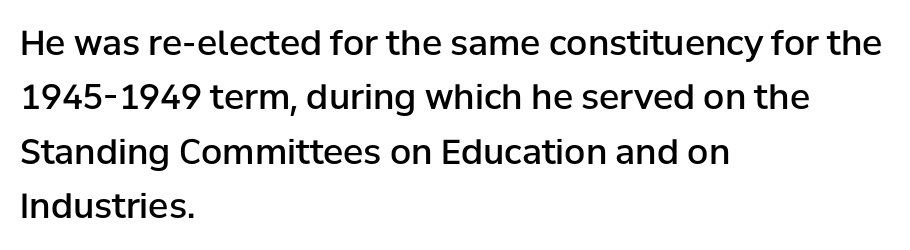
Do the letters lean? They stand straight. The space beneath each line is pristine and unruled. Vertically, the passage feels balanced, rows spaced as you'd expect. These lines are rendered in a variable-pitch font. The typeface chosen for these lines omits serifs.
